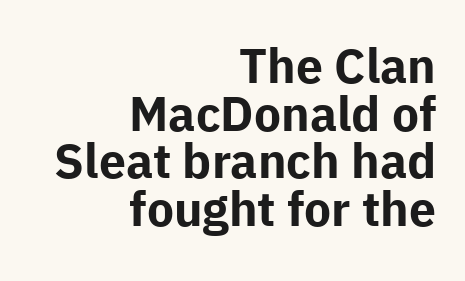
Vertical strokes here are truly vertical. Summary of weight: heavy, a full bold. The line texture is even and compact thanks to regular tracking. The ragged edge is on the left, which tells us the setting is flush right. Baseline-to-baseline distance is barely more than the letter height.
